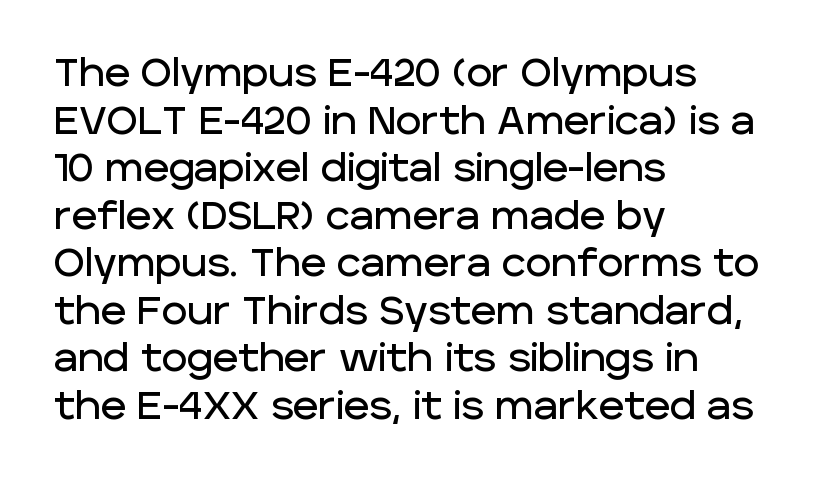
The image shows 39 px sans-serif type, upright; set left-aligned, line spacing 1.22x, normal letter spacing, not underlined; low stroke contrast and a large x-height.
